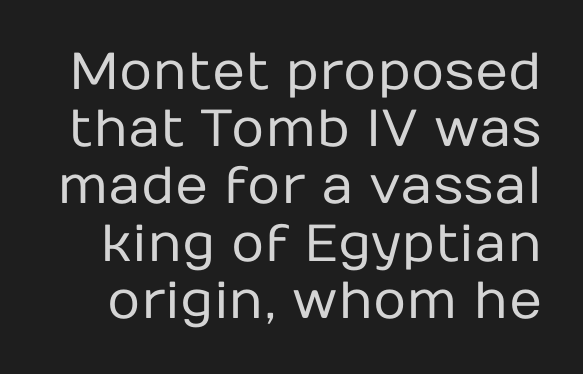
Looks like regular typesetting: each glyph gets only the width it needs. The glyphs are unaccompanied by any horizontal stroke below them. The horizontal fit of the characters is conventional and even. You can tell it's not italic because the verticals are truly vertical. Grotesque or geometric, the face here clearly has no serifs. If you measured baseline to baseline, you'd find a short distance.
